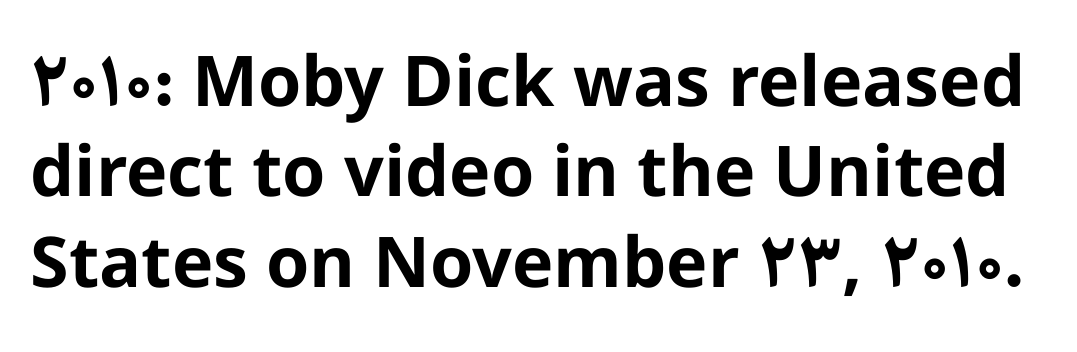
If you measured baseline to baseline, you'd find a middling distance. Every stem runs plumb, perpendicular to the baseline. The passage shown is typed in a proportional face where columns would drift. Clear beneath every line of the passage. You can tell from the bare stems that sans-serif type was used. The font is running at its bold setting.
